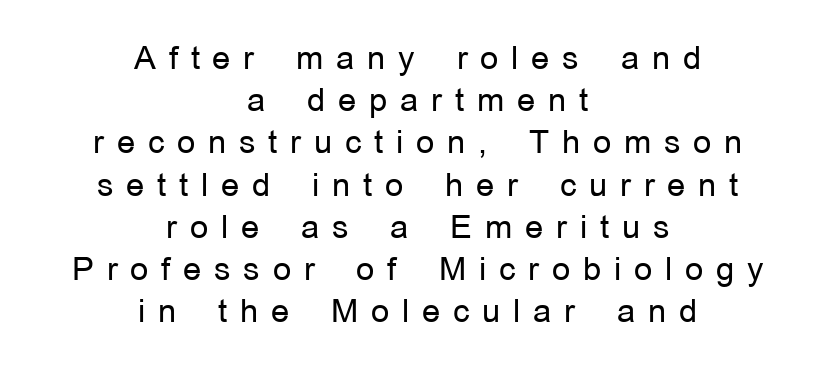
{"serif": "no", "italic": "no", "bold": "no", "weight": "regular", "width": "normal", "stroke_contrast": "low", "x_height": "medium", "monospaced": "no", "underline": "no", "align": "center", "line_spacing": "normal", "line_spacing_ratio": 1.32, "letter_spacing": "wide", "letter_spacing_em": 0.4, "glyph_px": 32}
